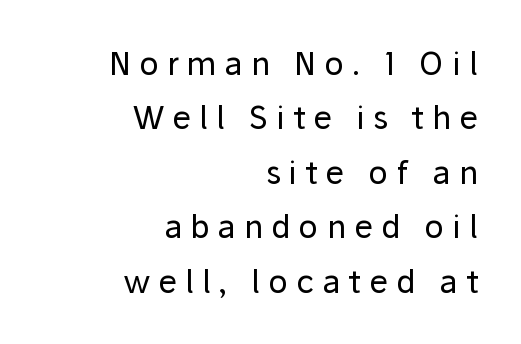
Q: Is the text bold? A: No.
Q: Is the text italic (slanted)? A: No, it is upright.
Q: Is the typeface a serif or a sans-serif typeface? A: Sans-serif.
Q: Is the text underlined? A: No.
Q: How is the paragraph aligned? A: Right-aligned.
Q: Is the spacing between letters normal or unusually wide? A: Unusually wide.
Q: Is the spacing between lines tight, normal or loose? A: Normal.
Q: Width (condensed, normal, or wide)? A: Normal.
Q: Stroke contrast? A: Low.
Q: x-height? A: Medium.
Q: Monospaced? A: No.
